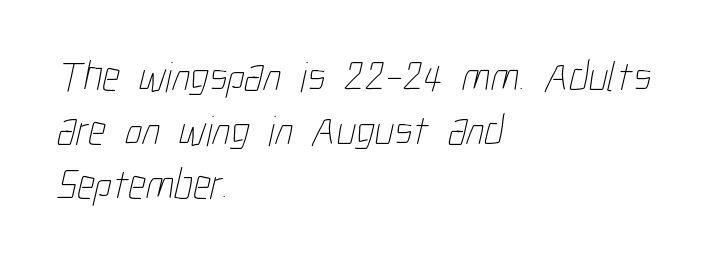
These lines sit exactly where default settings would place them. If you drew a ruler down the left edge, every line would touch it. Clear beneath every line of the passage. Standard letterfit; no display-style spreading of the glyphs.
